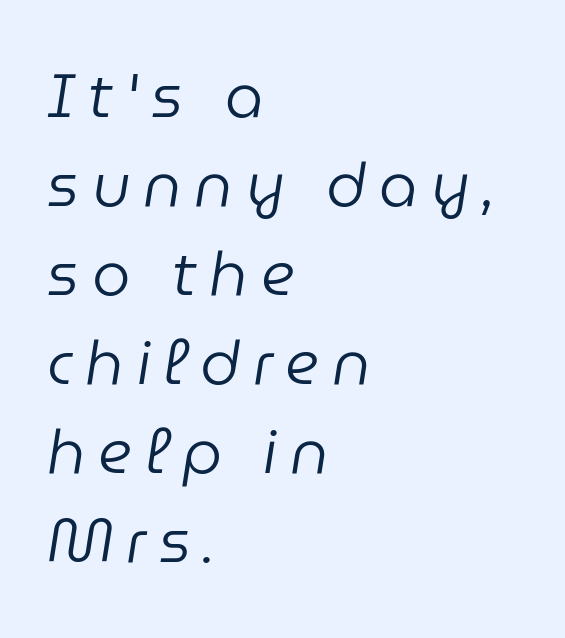
The glyphs are unaccompanied by any horizontal stroke below them. This is oblique type, the kind used for emphasis or titles. Short and long lines alike share a common starting point at left. The strokes carry an ordinary text weight at most. If you measured baseline to baseline, you'd find a middling distance.
